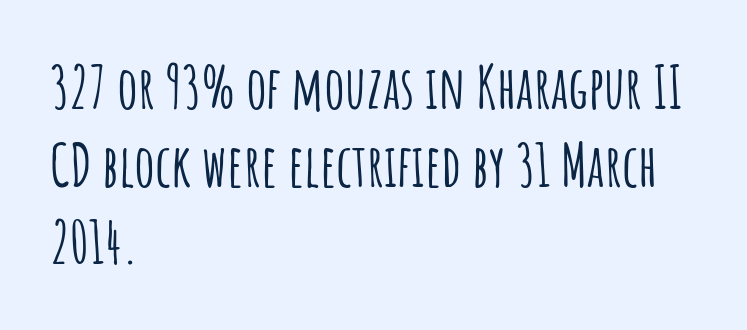
The image shows 58 px condensed sans-serif type, upright; set left-aligned, normal line spacing (1.34x), normal letter spacing, not underlined; low stroke contrast and a large x-height.
